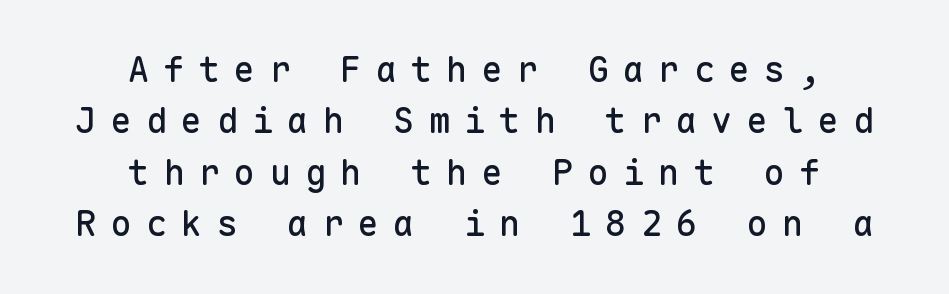
The image shows 35 px sans-serif type, upright, monospaced; set centered, normal line spacing (1.47x), unusually wide letter spacing (+0.41 em), not underlined; low stroke contrast and a medium x-height.
